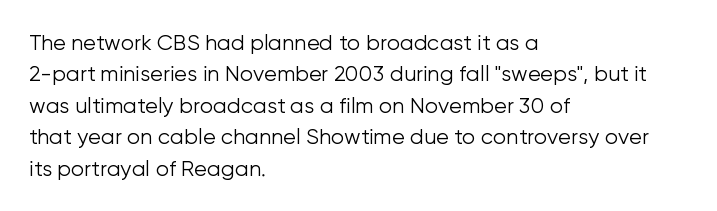
The image shows 21 px text type, upright; set left-aligned, normal line spacing (1.5x), normal letter spacing, not underlined.
